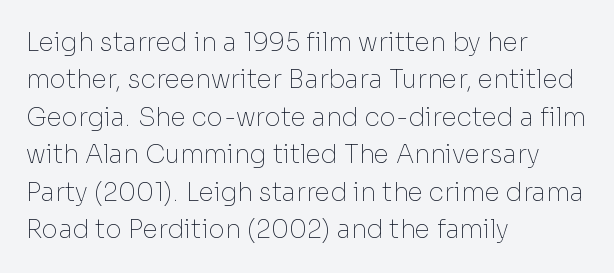
In CSS terms this would be text-align: left. Descenders are the only things crossing below the line. One glance says typical: line gaps are just what's usual. This is the regular roman posture of the typeface.
